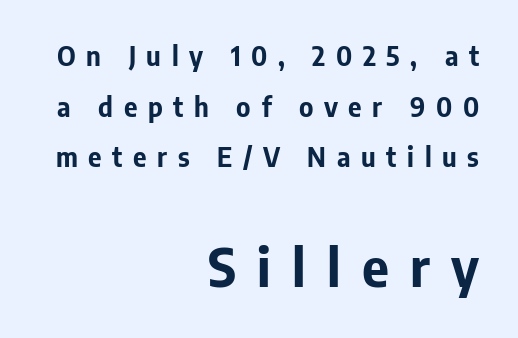
Q: Is the text bold? A: Yes.
Q: Is the text italic (slanted)? A: No, it is upright.
Q: Is the typeface a serif or a sans-serif typeface? A: Sans-serif.
Q: Is the text underlined? A: No.
Q: How is the paragraph aligned? A: Right-aligned.
Q: Is the spacing between letters normal or unusually wide? A: Unusually wide.
Q: Is the spacing between lines tight, normal or loose? A: Loose.
Q: Which block of text is set in a larger size, the first (top) or the second (bottom)? A: The second (bottom) one.
Q: Width (condensed, normal, or wide)? A: Normal.
Q: Stroke contrast? A: Low.
Q: x-height? A: Medium.
Q: Monospaced? A: No.
